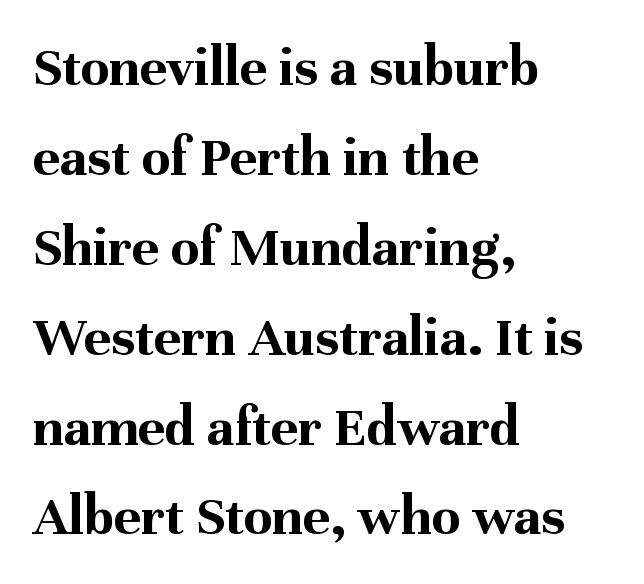
The image shows 58 px bold serif type, upright; set left-aligned, normal line spacing (1.55x), normal letter spacing, not underlined; medium stroke contrast and a medium x-height.
